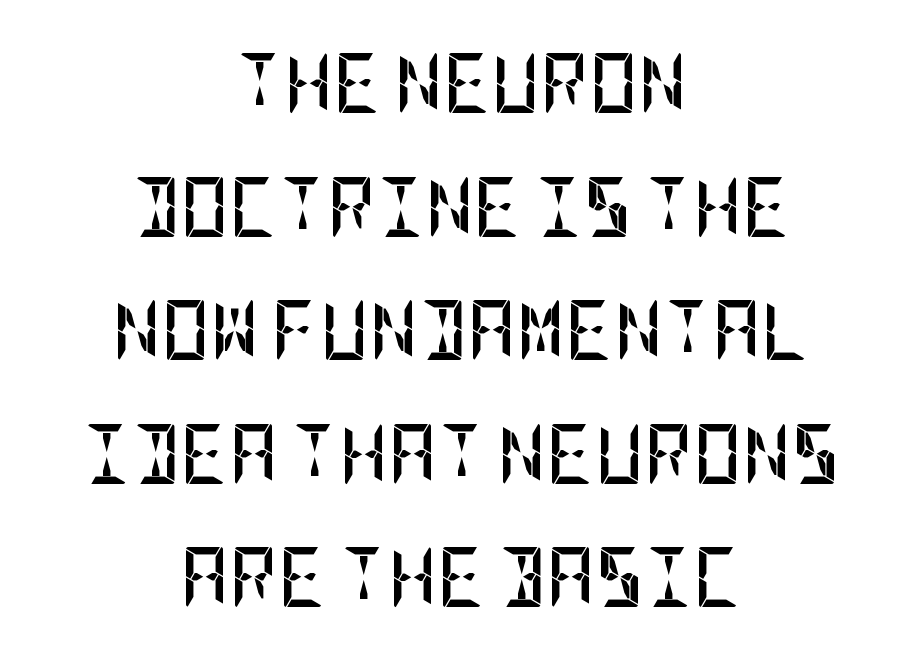
{"serif": "no", "italic": "no", "bold": "yes", "weight": "semibold", "width": "condensed", "stroke_contrast": "low", "x_height": "large", "underline": "no", "align": "center", "line_spacing": "loose", "line_spacing_ratio": 2.06, "letter_spacing": "normal", "letter_spacing_em": 0.0, "glyph_px": 60}
